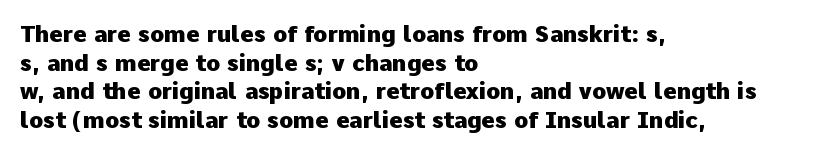
Q: Is the text bold? A: Yes.
Q: Is the text italic (slanted)? A: No, it is upright.
Q: Is the text underlined? A: No.
Q: How is the paragraph aligned? A: Left-aligned.
Q: Is the spacing between letters normal or unusually wide? A: Normal.
Q: Is the spacing between lines tight, normal or loose? A: Normal.
